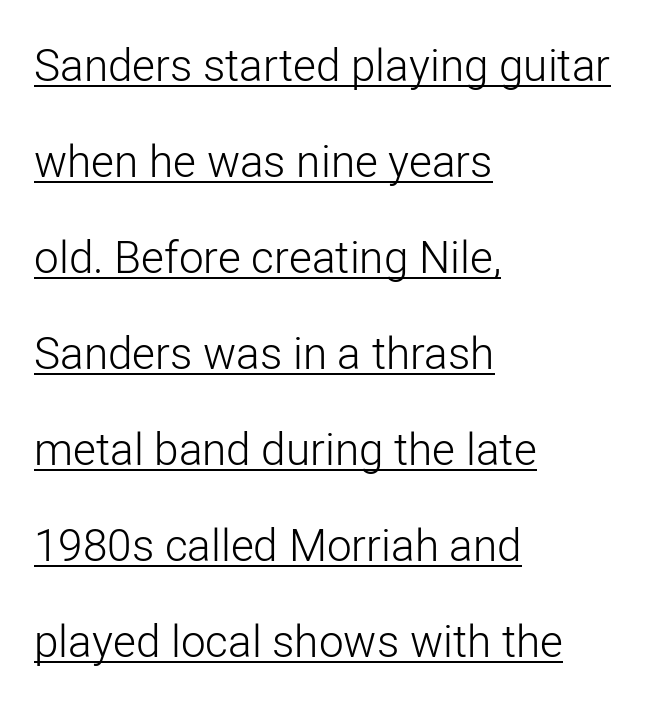
{"serif": "no", "italic": "no", "bold": "no", "weight": "light", "width": "normal", "stroke_contrast": "low", "x_height": "medium", "monospaced": "no", "underline": "yes", "align": "left", "line_spacing": "loose", "line_spacing_ratio": 2.18, "letter_spacing": "normal", "letter_spacing_em": 0.0, "glyph_px": 44}
